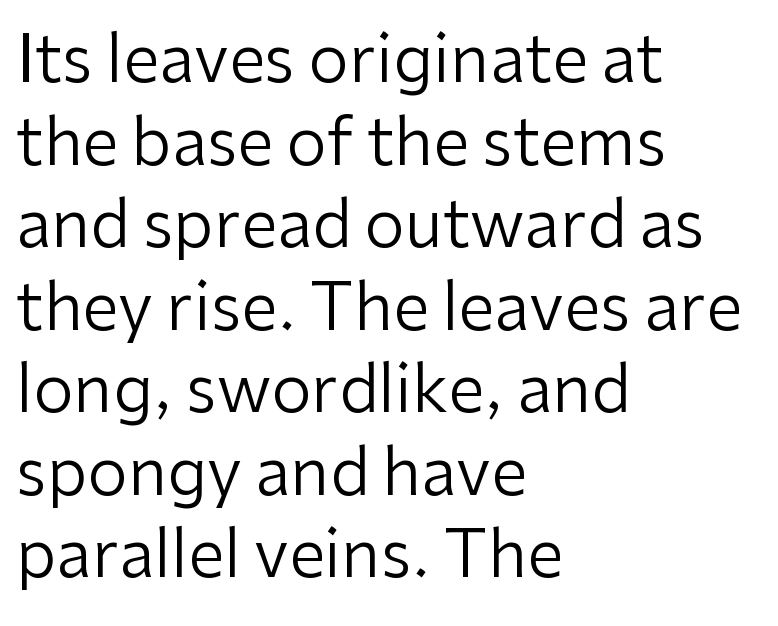
Q: Is the text bold? A: No.
Q: Is the text italic (slanted)? A: No, it is upright.
Q: Is the typeface a serif or a sans-serif typeface? A: Sans-serif.
Q: Is the text underlined? A: No.
Q: How is the paragraph aligned? A: Left-aligned.
Q: Is the spacing between letters normal or unusually wide? A: Normal.
Q: Is the spacing between lines tight, normal or loose? A: Normal.
Q: Width (condensed, normal, or wide)? A: Normal.
Q: Stroke contrast? A: Low.
Q: x-height? A: Medium.
Q: Monospaced? A: No.
